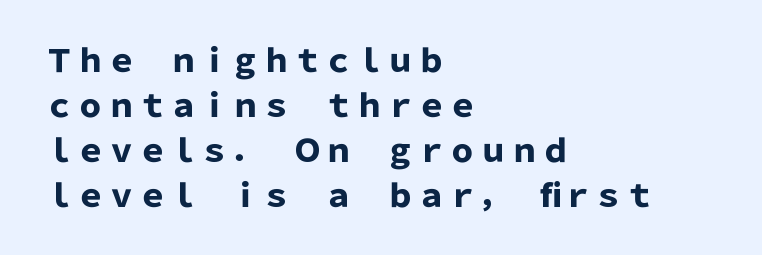
The image shows 31 px heavy sans-serif type, upright; set left-aligned, normal line spacing (1.45x), normal letter spacing, not underlined; low stroke contrast and a medium x-height.
